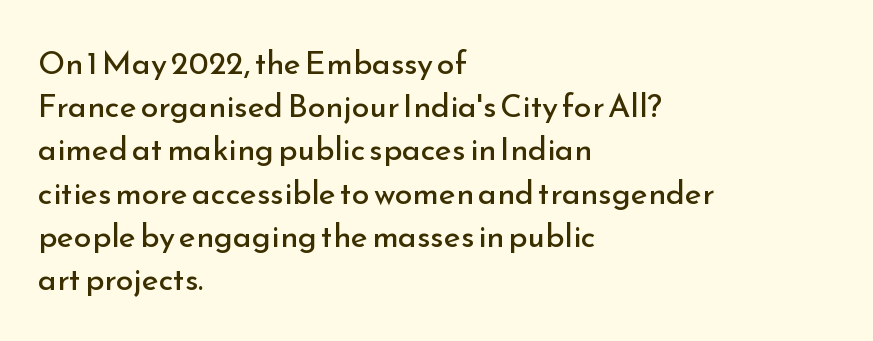
The image shows 32 px regular-weight sans-serif type, upright; set left-aligned, normal line spacing (1.35x), normal letter spacing, not underlined; low stroke contrast and a small x-height.
